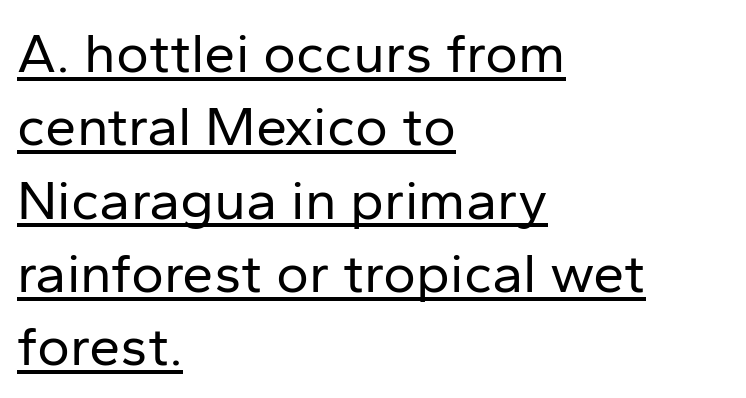
The passage shown is not bold in any degree. Interline gaps are of average width in this sample. Students, note that the glyphs here touch the page at normal intervals. The lettering holds an erect, upright posture throughout. Somebody hit Ctrl+U on this one — the words are underlined.
